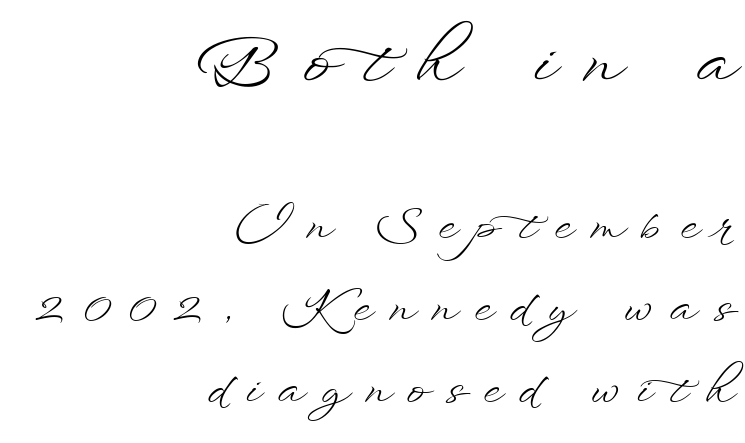
The image shows 68 px light, wide type; set right-aligned, line spacing 1.82x, unusually wide letter spacing (+0.4 em), not underlined; the first (top) block is 1.51x larger; low stroke contrast and a small x-height.
